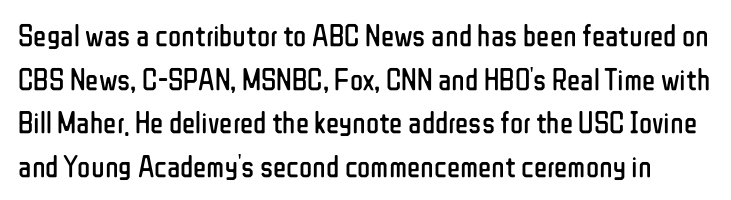
Stems and bowls with no extra thickness — not bold. These lines are composed in type without serifs. You could not count columns in this text — the font is proportionally spaced. Posture: upright roman.
